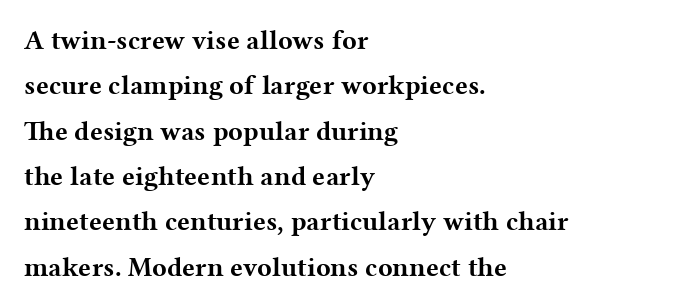
{"italic": "no", "bold": "yes", "underline": "no", "align": "left", "line_spacing": "normal", "line_spacing_ratio": 1.68, "letter_spacing": "normal", "letter_spacing_em": 0.0, "glyph_px": 27}
